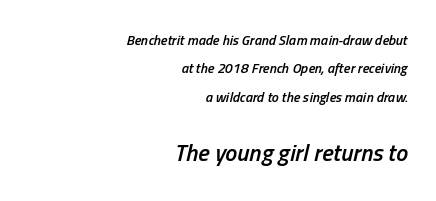
The letterforms sit shoulder to shoulder at normal distance. A fair bit of extra ink — the face is semibold, not bold. The whole block is typeset with a tilt. A bare baseline throughout the passage. Each line ends at the same right margin while the left side varies.
